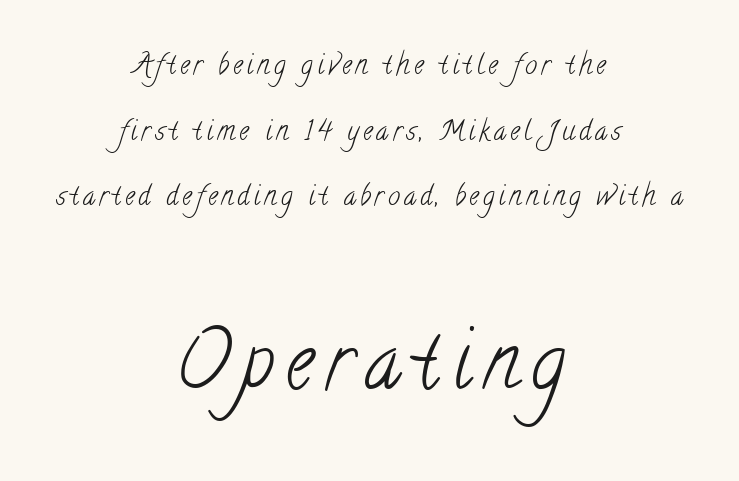
{"bold": "no", "weight": "light", "width": "condensed", "stroke_contrast": "low", "x_height": "small", "monospaced": "no", "underline": "no", "align": "center", "line_spacing": "loose", "line_spacing_ratio": 2.43, "larger_block": "second", "size_ratio": 2.96, "glyph_px": 80}
